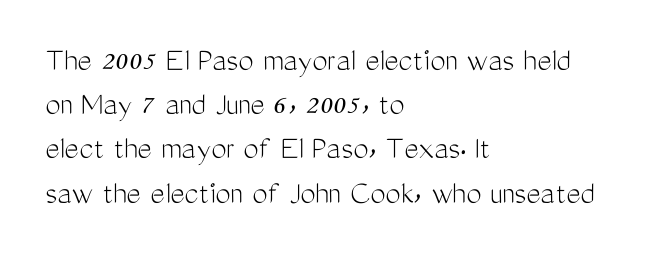
Q: Is the text bold? A: No.
Q: Is the text italic (slanted)? A: No, it is upright.
Q: Is the typeface a serif or a sans-serif typeface? A: Sans-serif.
Q: Is the text underlined? A: No.
Q: How is the paragraph aligned? A: Left-aligned.
Q: Is the spacing between letters normal or unusually wide? A: Normal.
Q: Is the spacing between lines tight, normal or loose? A: Normal.
Q: Width (condensed, normal, or wide)? A: Condensed.
Q: Stroke contrast? A: Medium.
Q: x-height? A: Medium.
Q: Monospaced? A: No.
